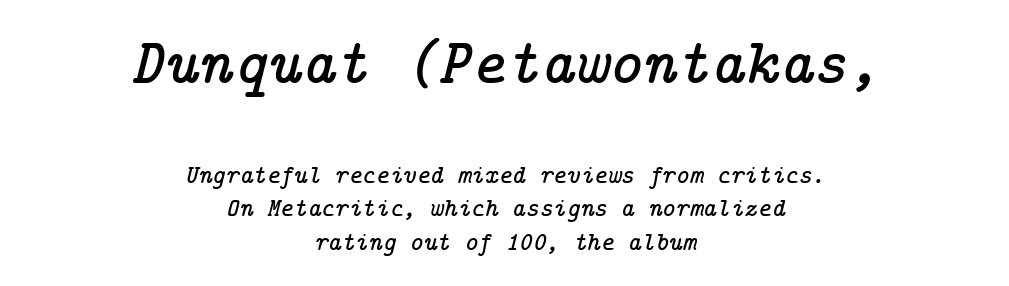
{"serif": "yes", "italic": "yes", "lean": "right", "slant_degrees": 14, "width": "normal", "stroke_contrast": "low", "x_height": "medium", "underline": "no", "align": "center", "line_spacing": "normal", "line_spacing_ratio": 1.28, "letter_spacing": "normal", "letter_spacing_em": 0.0, "larger_block": "first", "size_ratio": 2.5, "glyph_px": 65}
